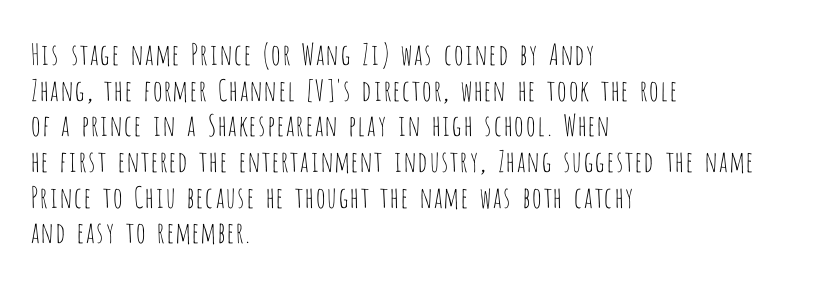
Nothing heavy about these letters — not bold at all. Rendered with straight, roman letterforms. Leftover space on each line is placed entirely after the last word. Underlining? Definitely not there. Nothing unusual about the tracking: characters are spaced as the font intends.
